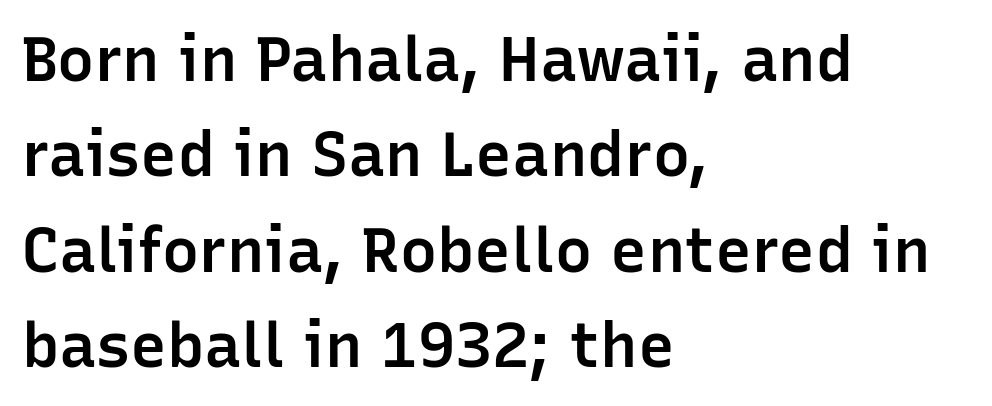
{"serif": "no", "italic": "no", "bold": "semi", "weight": "semibold", "width": "normal", "stroke_contrast": "low", "x_height": "medium", "monospaced": "no", "underline": "no", "align": "left", "line_spacing": "normal", "line_spacing_ratio": 1.54, "letter_spacing": "normal", "letter_spacing_em": 0.0, "glyph_px": 62}
